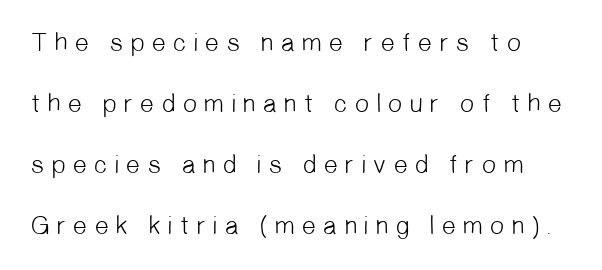
Q: Is the text bold? A: No.
Q: Is the text underlined? A: No.
Q: Is the spacing between letters normal or unusually wide? A: Unusually wide.
Q: Is the spacing between lines tight, normal or loose? A: Loose.
